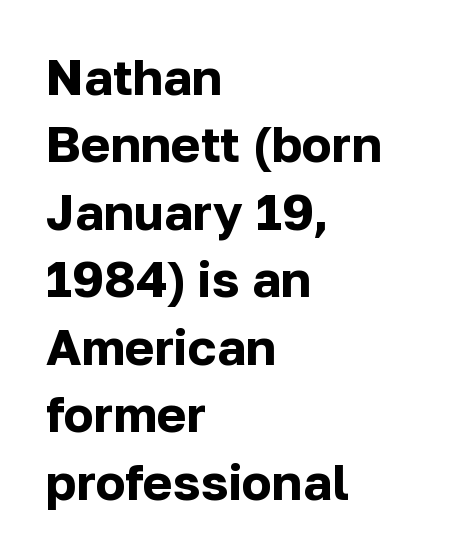
Q: Is the text bold? A: Yes.
Q: Is the text italic (slanted)? A: No, it is upright.
Q: Is the typeface a serif or a sans-serif typeface? A: Sans-serif.
Q: Is the text underlined? A: No.
Q: How is the paragraph aligned? A: Left-aligned.
Q: Is the spacing between letters normal or unusually wide? A: Normal.
Q: Is the spacing between lines tight, normal or loose? A: Normal.
Q: Width (condensed, normal, or wide)? A: Normal.
Q: Stroke contrast? A: Low.
Q: x-height? A: Medium.
Q: Monospaced? A: No.
